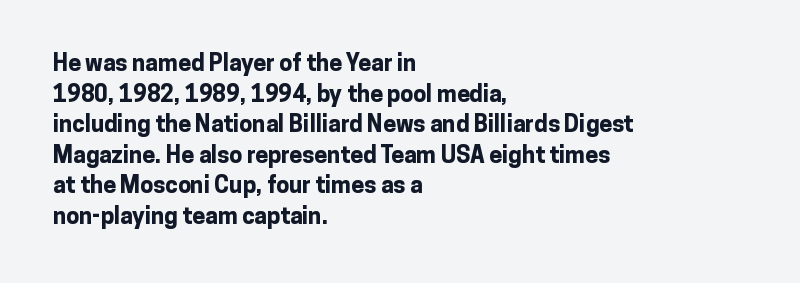
{"italic": "no", "bold": "yes", "underline": "no", "align": "left", "line_spacing": "normal", "line_spacing_ratio": 1.33, "letter_spacing": "normal", "letter_spacing_em": 0.0, "glyph_px": 23}
